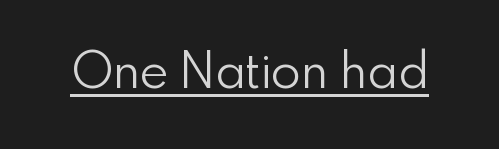
{"serif": "no", "italic": "no", "bold": "no", "weight": "light", "width": "normal", "stroke_contrast": "low", "x_height": "small", "monospaced": "no", "underline": "yes", "letter_spacing": "normal", "letter_spacing_em": 0.0, "glyph_px": 49}
